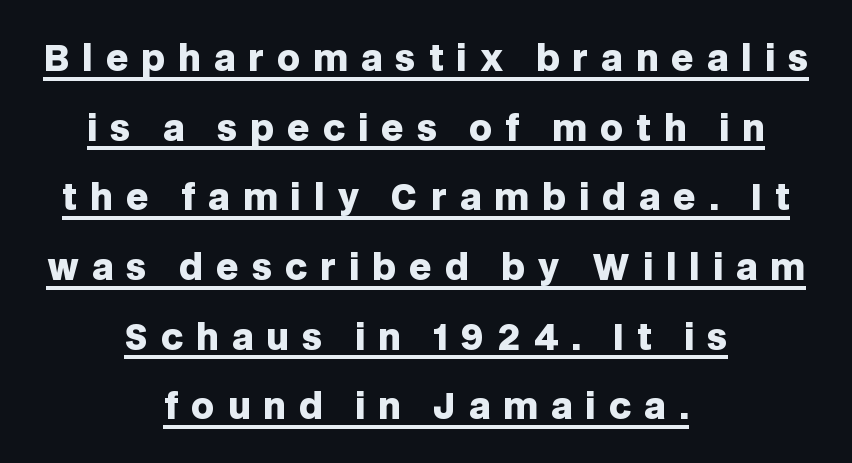
The lettering stays uniformly vertical, giving the passage a roman look. The passage shown has open, widely tracked lettering throughout. Is there an underline? Yes — a line sits under the letters. The setting favours the middle, as headings and verse often do. The lines are spread far apart with generous leading. Heavy, bold letterforms.
